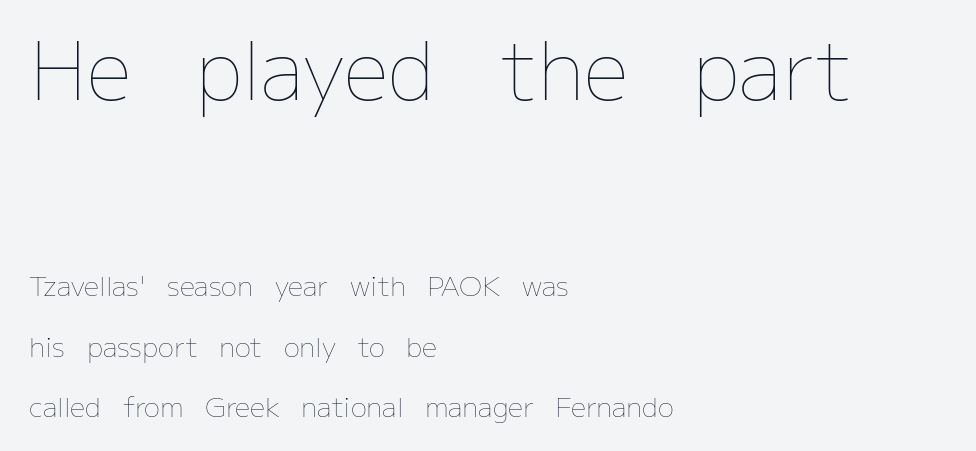
The image shows 80 px thin type, upright; set left-aligned, loose line spacing (2.24x), normal letter spacing, not underlined; the first (top) block is 2.96x larger; low stroke contrast and a medium x-height.
